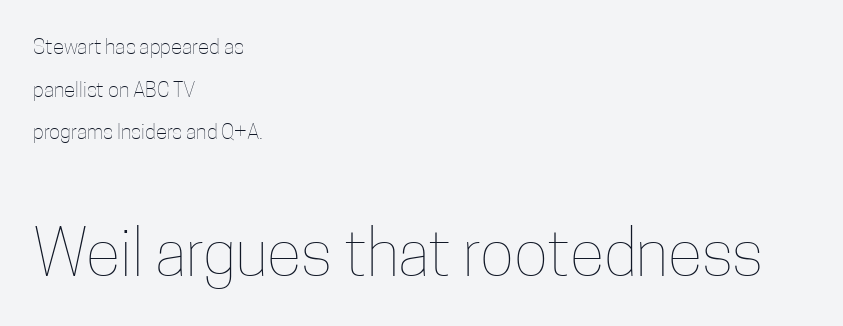
The image shows 64 px thin, condensed type, upright; set left-aligned, loose line spacing (2.03x), normal letter spacing, not underlined; the second (bottom) block is 3.05x larger; low stroke contrast and a medium x-height.
